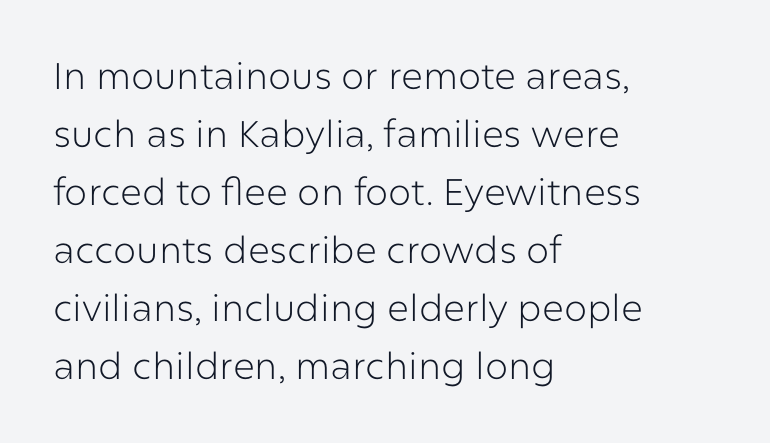
Every stem runs plumb, perpendicular to the baseline. Short note: letters normally spaced. Typeset ragged right — the left edge is the straight one. What's the leading like? Ordinary, nothing unusual. A quiet, ordinary-to-light weight characterises the typeface.
